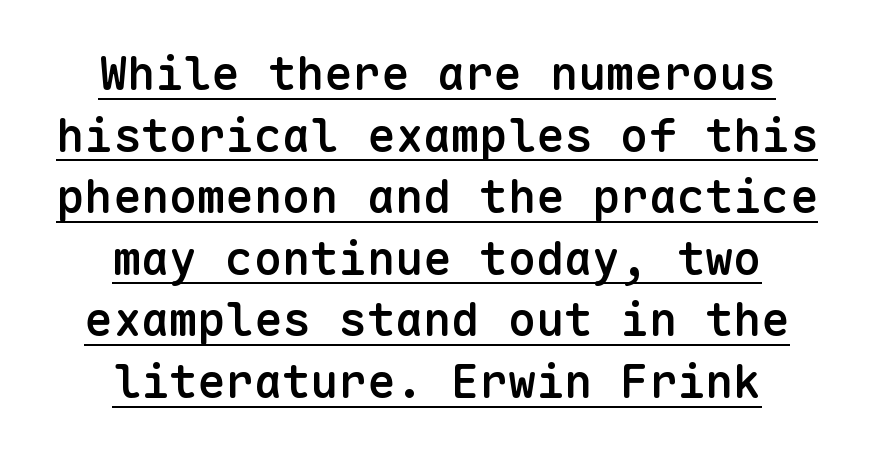
The passage shown has conventional tracking throughout. Caption: lettering with a line underneath. Look at the bottom of the vertical strokes: they stop flat, with no serifs. The glyphs have the mass of a demibold cut, below bold. Each new line begins a customary step beneath the previous one.
